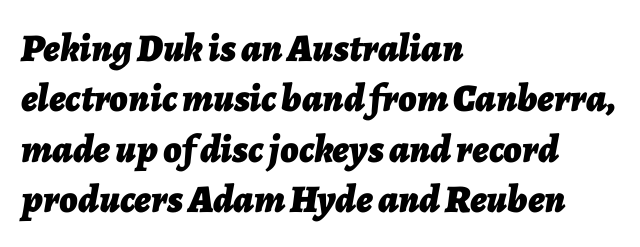
{"italic": "yes", "lean": "right", "slant_degrees": 7, "bold": "yes", "weight": "bold", "width": "normal", "stroke_contrast": "low", "x_height": "medium", "monospaced": "no", "underline": "no", "align": "left", "line_spacing": "normal", "line_spacing_ratio": 1.29, "letter_spacing": "normal", "letter_spacing_em": 0.0, "glyph_px": 39}
